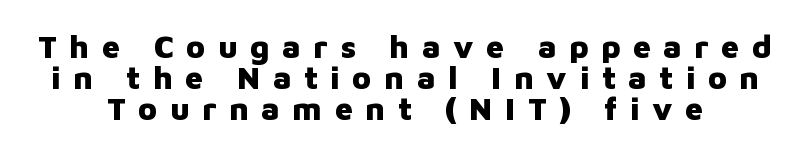
{"serif": "no", "italic": "no", "bold": "yes", "weight": "heavy", "width": "normal", "stroke_contrast": "low", "x_height": "medium", "monospaced": "no", "underline": "no", "line_spacing": "tight", "line_spacing_ratio": 0.97, "letter_spacing": "wide", "letter_spacing_em": 0.39, "glyph_px": 32}
